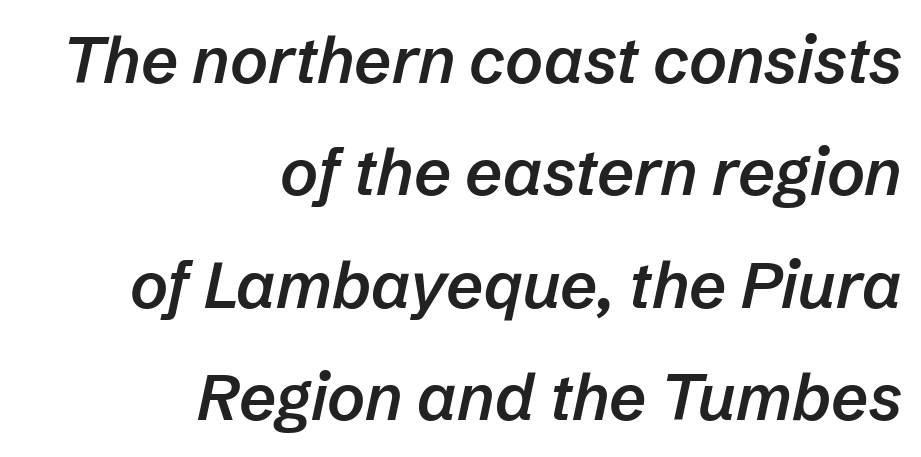
{"italic": "yes", "lean": "right", "slant_degrees": 12, "bold": "semi", "weight": "semibold", "width": "normal", "stroke_contrast": "low", "x_height": "medium", "monospaced": "no", "underline": "no", "align": "right", "line_spacing_ratio": 1.73, "letter_spacing": "normal", "letter_spacing_em": 0.0, "glyph_px": 65}
